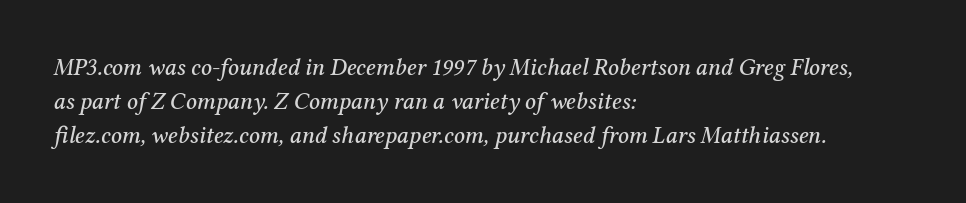
The font's italic variant was chosen for this text. The passage shown stacks its lines at a standard gap. The paragraph has a hard left edge and a soft right edge. How are the letters spaced? Ordinarily, with no added tracking. The glyphs are unaccompanied by any horizontal stroke below them.
